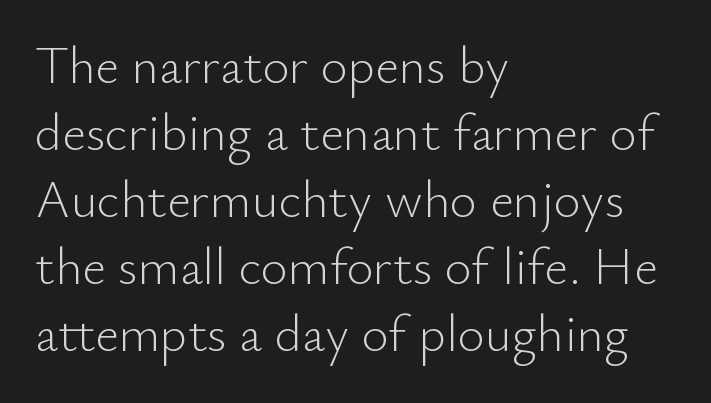
Do the characters align in a grid? No, the font is proportional. Interline gaps are of average width in this sample. Bold? No — there's no thickening of the strokes. No feet cap the strokes, marking this as sans-serif type. The horizontal fit of the characters is conventional and even. Words float on clear page, feet unadorned.
